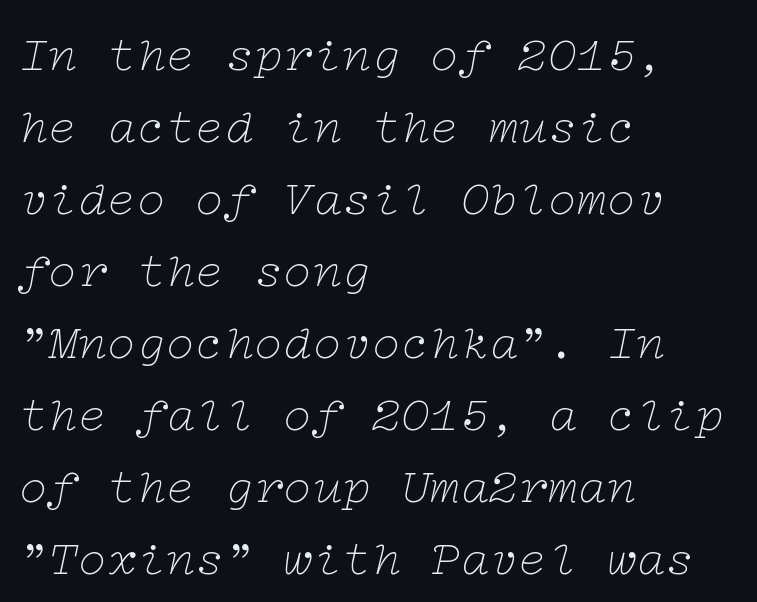
{"serif": "yes", "italic": "yes", "lean": "right", "slant_degrees": 12, "bold": "no", "weight": "thin", "width": "wide", "stroke_contrast": "low", "x_height": "medium", "underline": "no", "align": "left", "line_spacing": "normal", "line_spacing_ratio": 1.47, "letter_spacing": "normal", "letter_spacing_em": 0.0, "glyph_px": 49}
